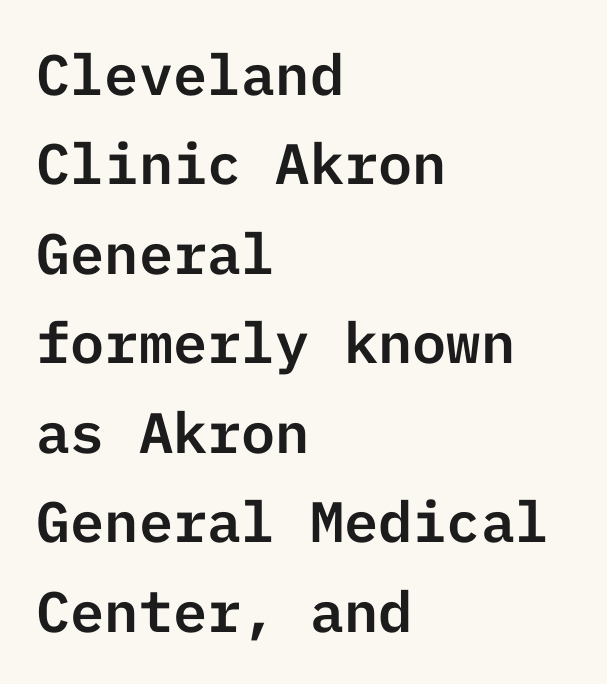
The image shows 57 px sans-serif type, upright; set left-aligned, normal line spacing (1.57x), normal letter spacing, not underlined; low stroke contrast and a medium x-height.
